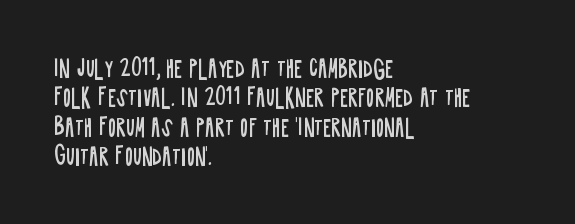
{"italic": "no", "bold": "no", "underline": "no", "align": "left", "line_spacing": "normal", "line_spacing_ratio": 1.34, "letter_spacing": "normal", "letter_spacing_em": 0.0, "glyph_px": 22}
